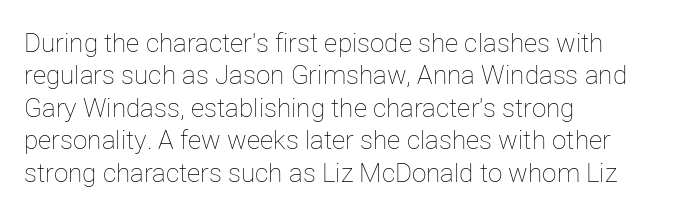
The image shows 26 px text type, upright; set left-aligned, normal line spacing (1.25x), normal letter spacing, not underlined.
